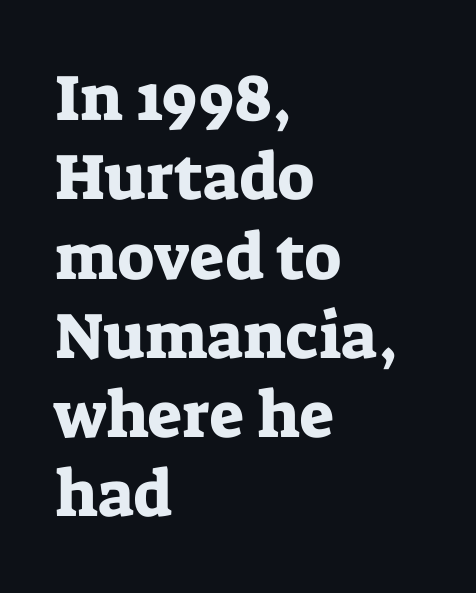
The image shows 65 px serif type, upright; set left-aligned, line spacing 1.22x, normal letter spacing, not underlined; low stroke contrast and a medium x-height.
